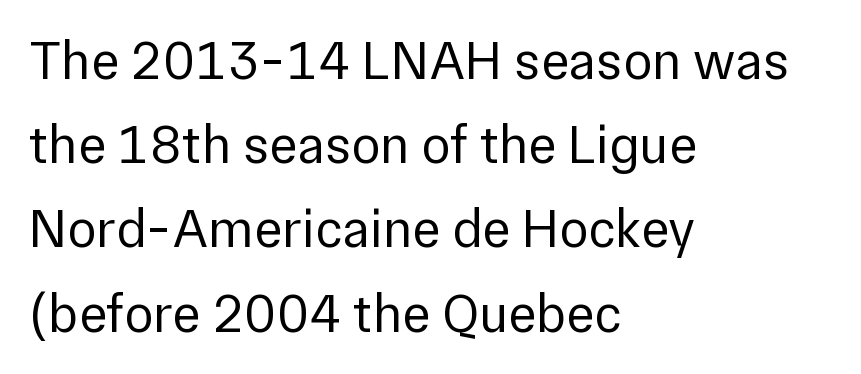
Where is the straight margin? On the left. The strip under each line holds only bare page. Each letter keeps its own natural width here, so spacing adapts to shape. Normally led — the rows are evenly, conventionally spaced.
